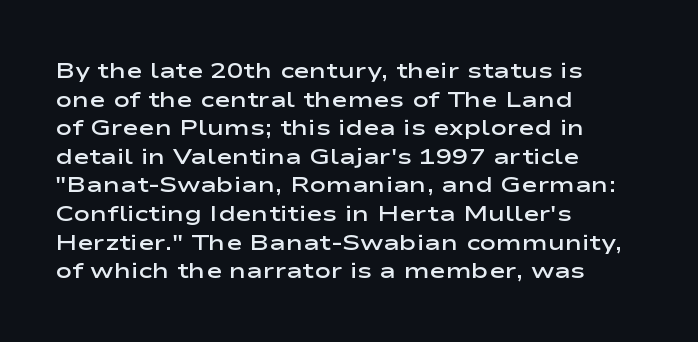
Between one letter and the next there's only the usual sliver of space. Firm but not heavy-handed strokes: this text is semibold. No italicization has been applied; the sample stays upright. Each line starts at the same left margin while the right side varies. Notice how descenders clear the ascenders below comfortably — that's standard leading.
